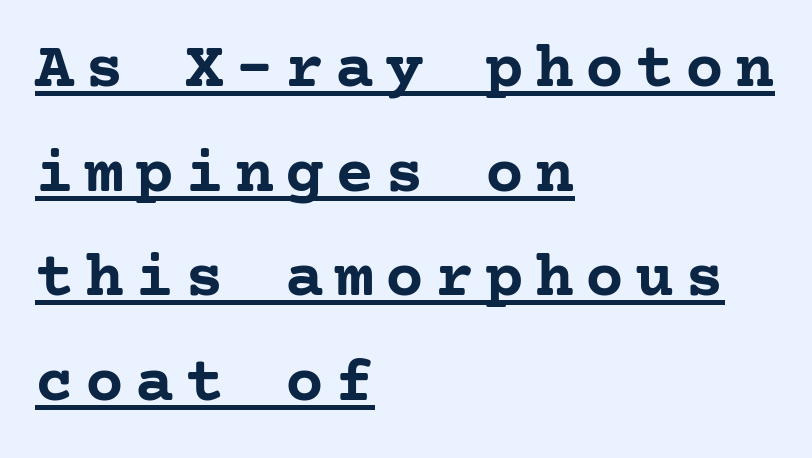
The image shows 65 px semibold serif type, upright; set left-aligned, normal line spacing (1.61x), underlined; low stroke contrast and a medium x-height.
